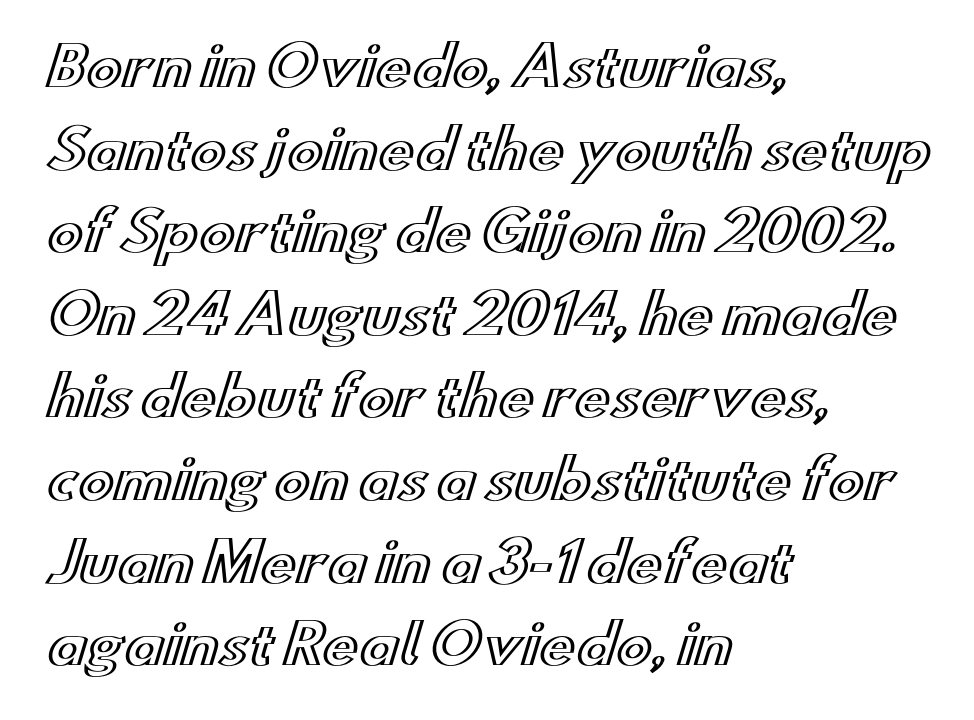
Q: Is the text italic (slanted)? A: Yes.
Q: Is the text underlined? A: No.
Q: How is the paragraph aligned? A: Left-aligned.
Q: Is the spacing between letters normal or unusually wide? A: Normal.
Q: Is the spacing between lines tight, normal or loose? A: Normal.
Q: Width (condensed, normal, or wide)? A: Wide.
Q: x-height? A: Small.
Q: Monospaced? A: No.
